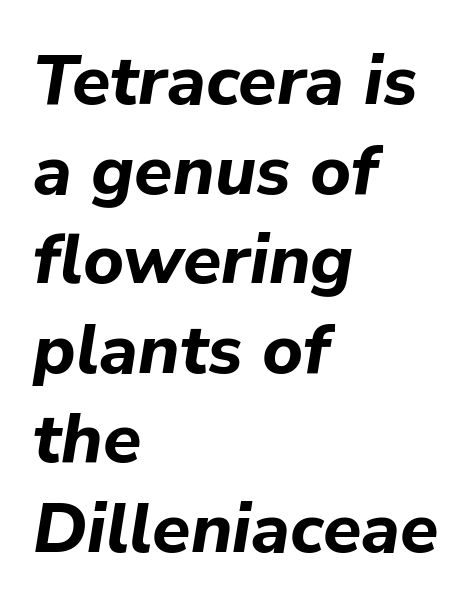
Q: Is the text bold? A: Yes.
Q: Is the text italic (slanted)? A: Yes, it leans right by about 9 degrees.
Q: Is the text underlined? A: No.
Q: How is the paragraph aligned? A: Left-aligned.
Q: Is the spacing between letters normal or unusually wide? A: Normal.
Q: Is the spacing between lines tight, normal or loose? A: Normal.
Q: Width (condensed, normal, or wide)? A: Normal.
Q: Stroke contrast? A: Low.
Q: x-height? A: Medium.
Q: Monospaced? A: No.
